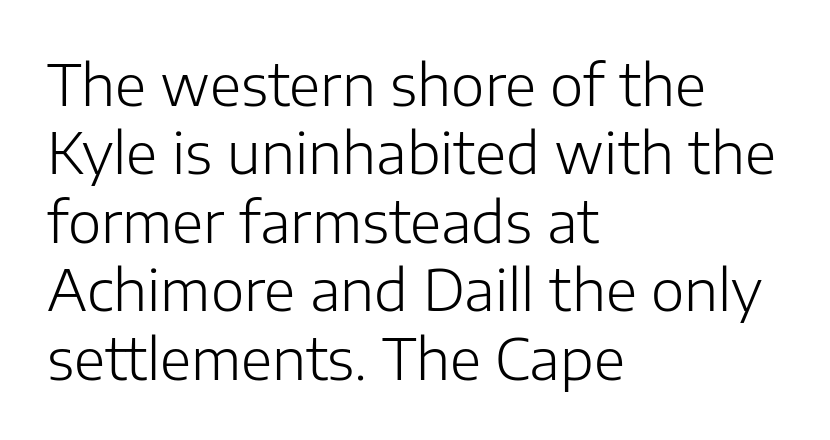
{"serif": "no", "italic": "no", "bold": "no", "weight": "light", "width": "normal", "stroke_contrast": "low", "x_height": "medium", "monospaced": "no", "underline": "no", "align": "left", "line_spacing_ratio": 1.2, "letter_spacing": "normal", "letter_spacing_em": 0.0, "glyph_px": 57}
